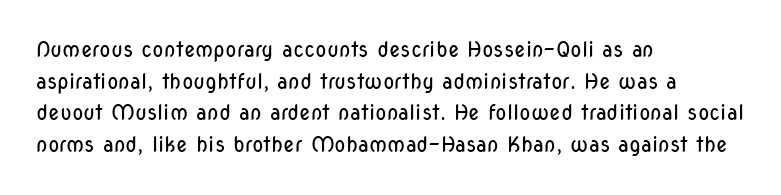
The image shows 21 px text type, upright; set left-aligned, normal line spacing (1.51x), normal letter spacing, not underlined.
